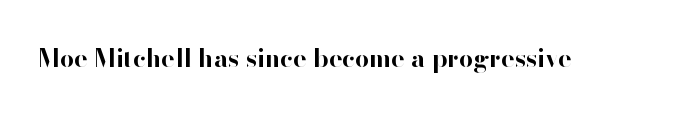
Q: Is the text bold? A: Yes.
Q: Is the text italic (slanted)? A: No, it is upright.
Q: Is the text underlined? A: No.
Q: Is the spacing between letters normal or unusually wide? A: Normal.
